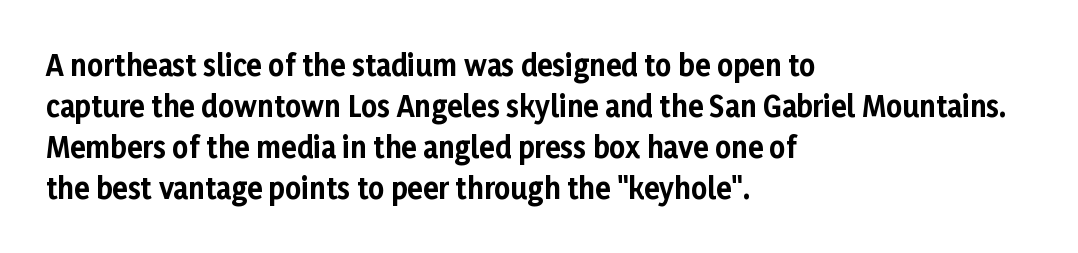
Q: Is the text bold? A: Yes.
Q: Is the text italic (slanted)? A: No, it is upright.
Q: Is the typeface a serif or a sans-serif typeface? A: Sans-serif.
Q: Is the text underlined? A: No.
Q: How is the paragraph aligned? A: Left-aligned.
Q: Is the spacing between letters normal or unusually wide? A: Normal.
Q: Is the spacing between lines tight, normal or loose? A: Normal.
Q: Width (condensed, normal, or wide)? A: Normal.
Q: Stroke contrast? A: Low.
Q: x-height? A: Medium.
Q: Monospaced? A: No.
